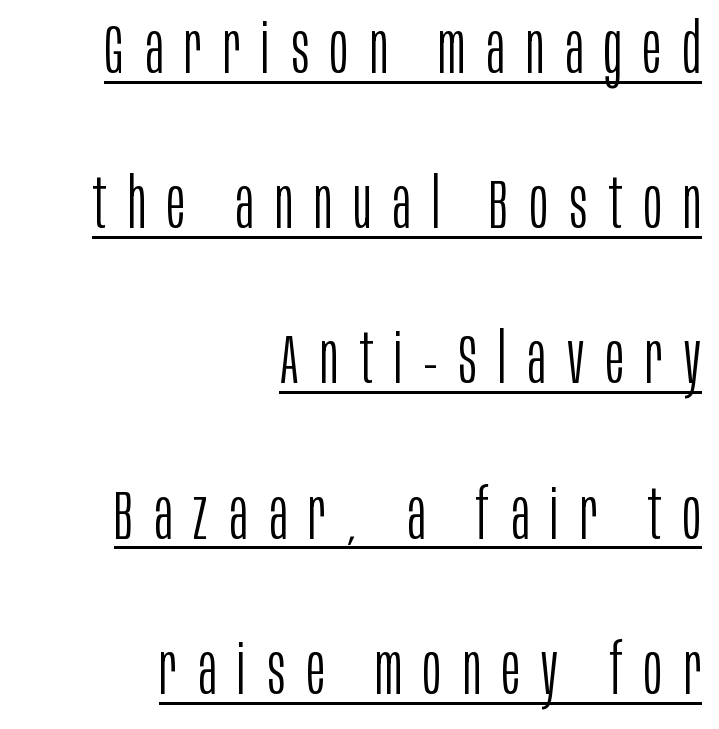
{"serif": "no", "italic": "no", "bold": "no", "weight": "light", "width": "condensed", "stroke_contrast": "low", "x_height": "large", "monospaced": "no", "underline": "yes", "align": "right", "line_spacing": "loose", "line_spacing_ratio": 2.25, "letter_spacing": "wide", "letter_spacing_em": 0.31, "glyph_px": 69}
